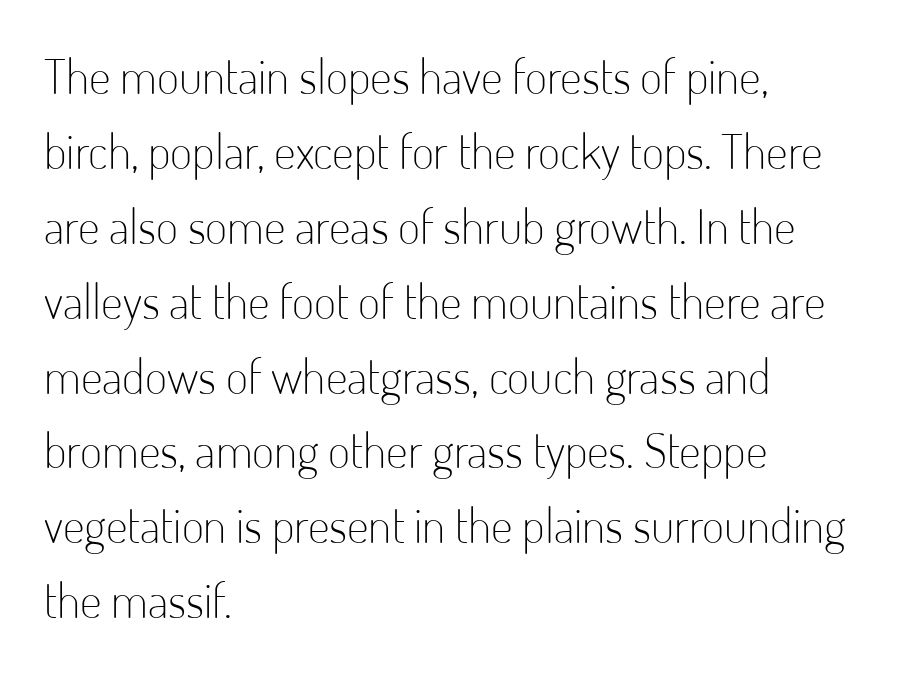
The image shows 48 px light, condensed sans-serif type, upright; set left-aligned, normal line spacing (1.56x), normal letter spacing, not underlined; low stroke contrast and a small x-height.
